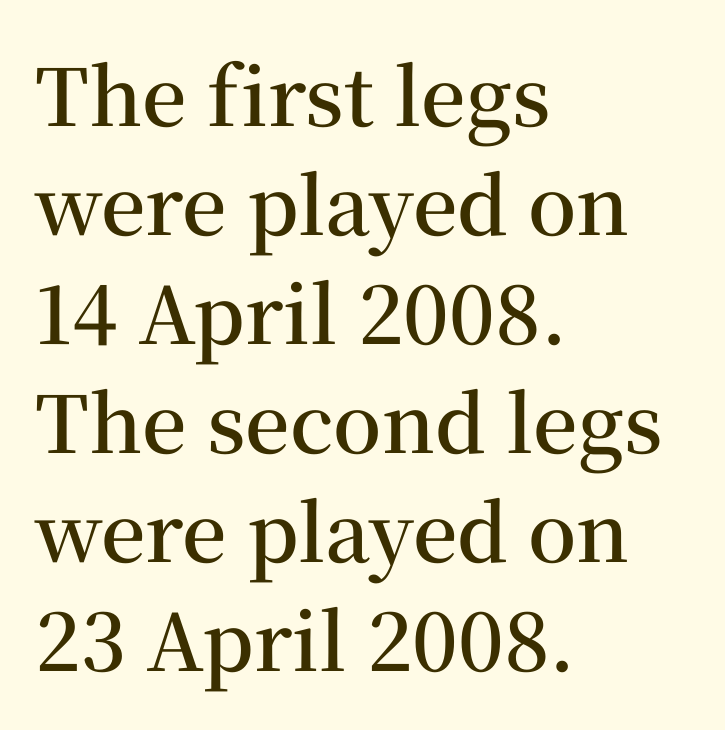
What kind of face is this? One with serifs. Honestly, the letter spacing is just normal — you wouldn't notice it. Bare-footed words on every line. The setting favours the left margin, as ordinary paragraphs usually do. Notice the strokes are somewhat thickened but not fully heavy: this is a semibold.
